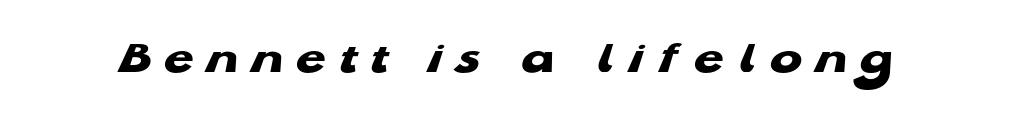
{"serif": "no", "bold": "yes", "weight": "heavy", "width": "wide", "stroke_contrast": "low", "x_height": "medium", "monospaced": "no", "underline": "no", "letter_spacing": "wide", "letter_spacing_em": 0.27, "glyph_px": 48}
